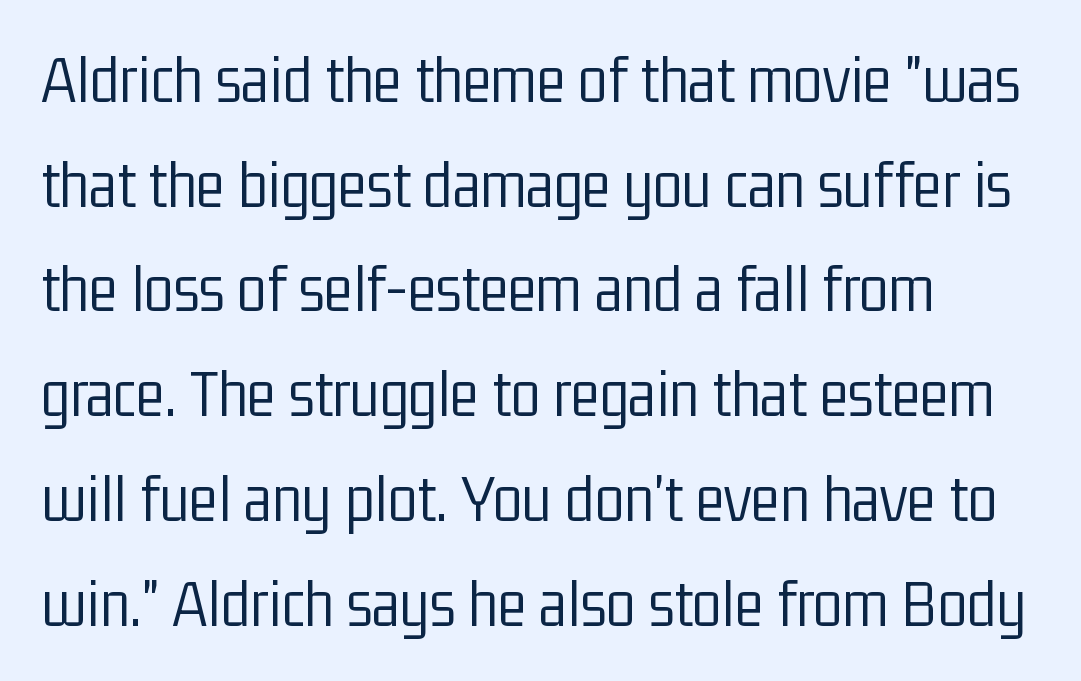
Q: Is the text bold? A: No.
Q: Is the text italic (slanted)? A: No, it is upright.
Q: Is the typeface a serif or a sans-serif typeface? A: Sans-serif.
Q: Is the text underlined? A: No.
Q: How is the paragraph aligned? A: Left-aligned.
Q: Is the spacing between letters normal or unusually wide? A: Normal.
Q: Is the spacing between lines tight, normal or loose? A: Normal.
Q: Width (condensed, normal, or wide)? A: Condensed.
Q: Stroke contrast? A: Low.
Q: x-height? A: Medium.
Q: Monospaced? A: No.
